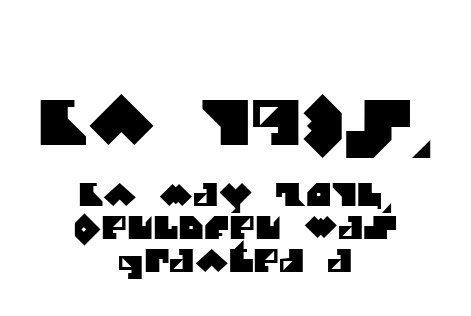
{"serif": "no", "width": "normal", "stroke_contrast": "medium", "x_height": "large", "monospaced": "no", "underline": "no", "align": "center", "line_spacing": "tight", "line_spacing_ratio": 1.07, "letter_spacing": "normal", "letter_spacing_em": 0.0, "larger_block": "first", "size_ratio": 2.0, "glyph_px": 62}
